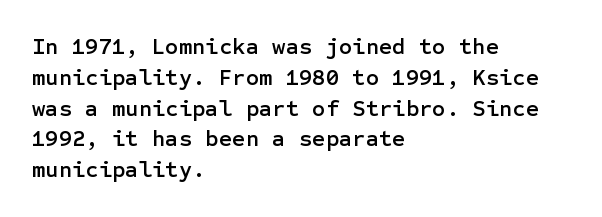
Q: Is the text italic (slanted)? A: No, it is upright.
Q: Is the text underlined? A: No.
Q: How is the paragraph aligned? A: Left-aligned.
Q: Is the spacing between letters normal or unusually wide? A: Normal.
Q: Is the spacing between lines tight, normal or loose? A: Normal.
